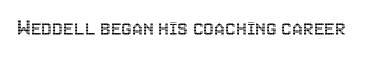
The image shows 24 px text type, upright; set normal letter spacing, not underlined.
